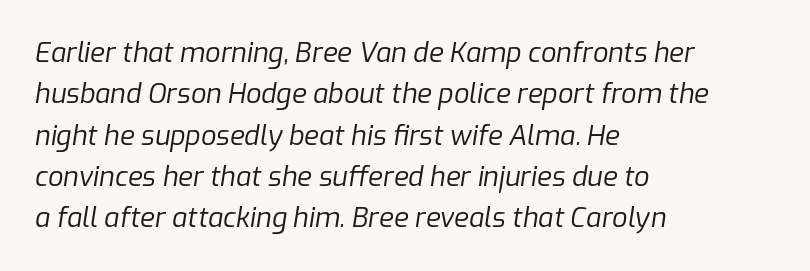
{"italic": "yes", "lean": "right", "slant_degrees": 9, "bold": "no", "underline": "no", "align": "left", "line_spacing": "normal", "line_spacing_ratio": 1.53, "letter_spacing": "normal", "letter_spacing_em": 0.0, "glyph_px": 27}
